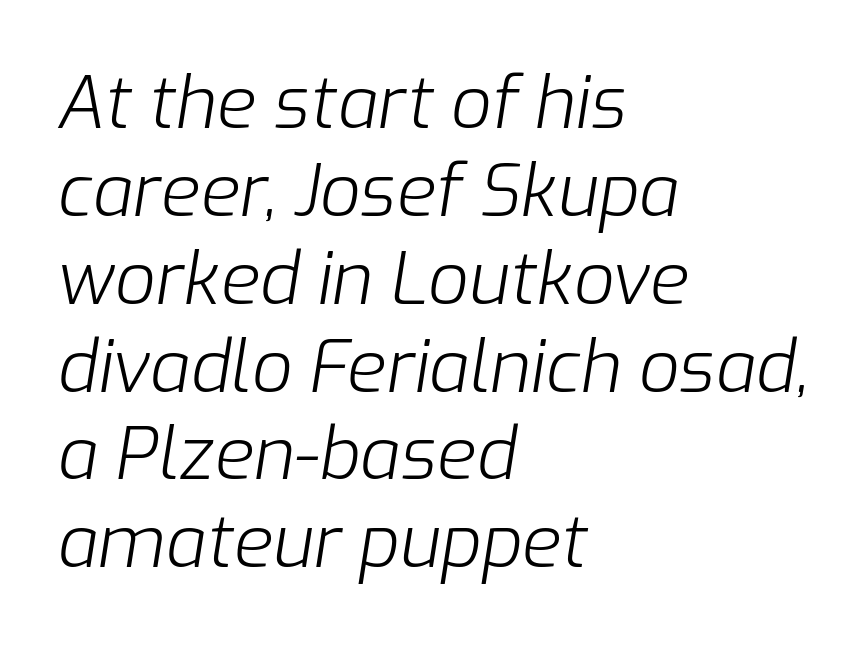
Q: Is the text bold? A: No.
Q: Is the text italic (slanted)? A: Yes, it leans right by about 9 degrees.
Q: Is the text underlined? A: No.
Q: How is the paragraph aligned? A: Left-aligned.
Q: Is the spacing between letters normal or unusually wide? A: Normal.
Q: Width (condensed, normal, or wide)? A: Normal.
Q: Stroke contrast? A: Low.
Q: x-height? A: Medium.
Q: Monospaced? A: No.
